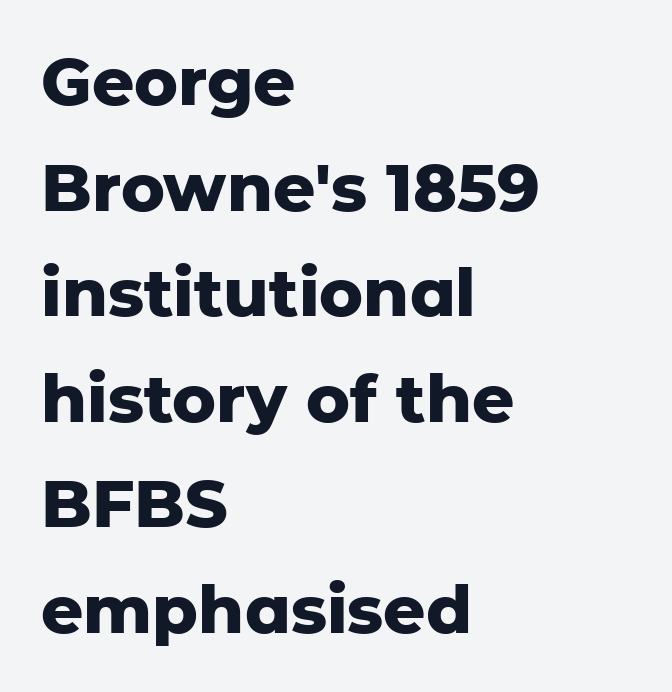
Q: Is the text bold? A: Yes.
Q: Is the text italic (slanted)? A: No, it is upright.
Q: Is the typeface a serif or a sans-serif typeface? A: Sans-serif.
Q: Is the text underlined? A: No.
Q: How is the paragraph aligned? A: Left-aligned.
Q: Is the spacing between letters normal or unusually wide? A: Normal.
Q: Is the spacing between lines tight, normal or loose? A: Normal.
Q: Width (condensed, normal, or wide)? A: Normal.
Q: Stroke contrast? A: Low.
Q: x-height? A: Medium.
Q: Monospaced? A: No.
